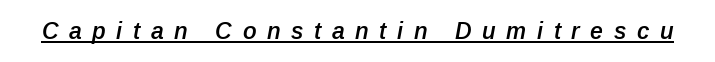
Short note: letters widely spaced. Underlining? Definitely there. A bit beefed up — I'd call it semibold rather than bold. Compared with ordinary roman type, these characters are visibly tilted.
